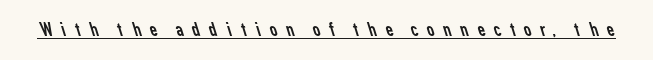
Q: Is the text bold? A: No.
Q: Is the text underlined? A: Yes.
Q: Is the spacing between letters normal or unusually wide? A: Unusually wide.
